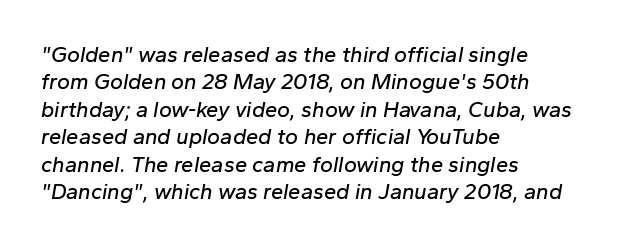
The passage shown leans; its letterforms are oblique. The line texture is even and compact thanks to regular tracking. The zone under the glyphs is completely vacant. Vertically, the passage feels balanced, rows spaced as you'd expect. This sample is left-justified, so line endings fall wherever the words run out.
